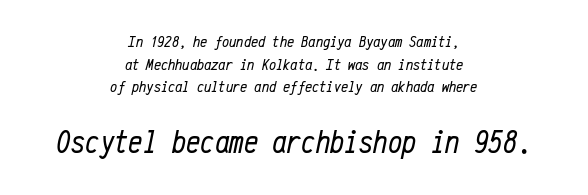
Q: Is the text bold? A: No.
Q: Is the text italic (slanted)? A: Yes, it leans right by about 12 degrees.
Q: Is the text underlined? A: No.
Q: How is the paragraph aligned? A: Centered.
Q: Is the spacing between letters normal or unusually wide? A: Normal.
Q: Is the spacing between lines tight, normal or loose? A: Normal.
Q: Which block of text is set in a larger size, the first (top) or the second (bottom)? A: The second (bottom) one.
Q: Width (condensed, normal, or wide)? A: Condensed.
Q: Stroke contrast? A: Low.
Q: x-height? A: Medium.
Q: Monospaced? A: Yes.
